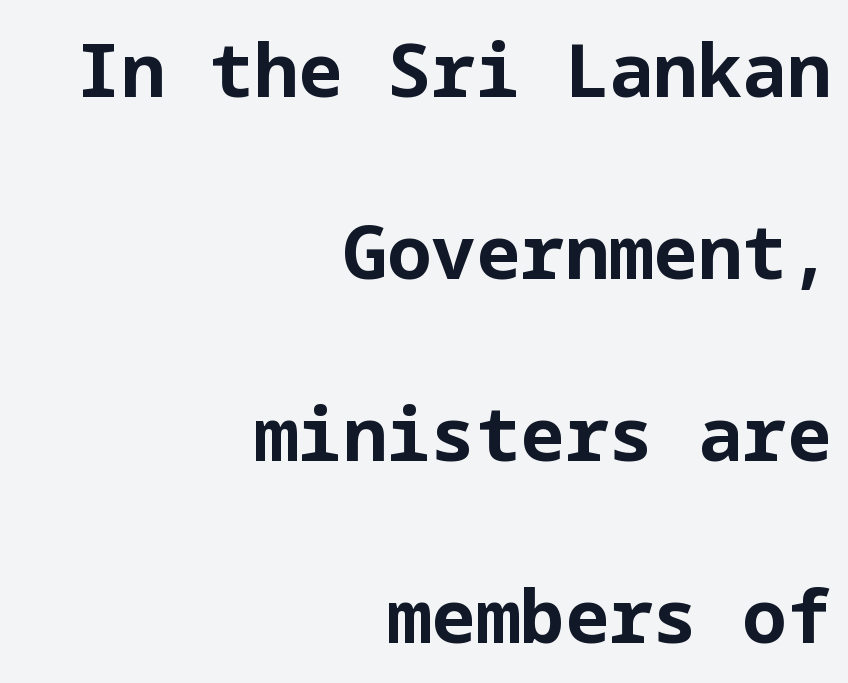
The image shows 74 px bold sans-serif type, upright; set right-aligned, loose line spacing (2.46x), normal letter spacing, not underlined; low stroke contrast and a medium x-height.
